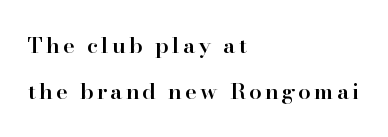
This rendering uses left alignment, leaving the right contour irregular. The type sits square on the baseline with zero lean. Successive baselines arrive slowly, with a big drop between each. A clean baseline with only descenders dipping below it. Typesetter's note: demi weight, one step under bold.
